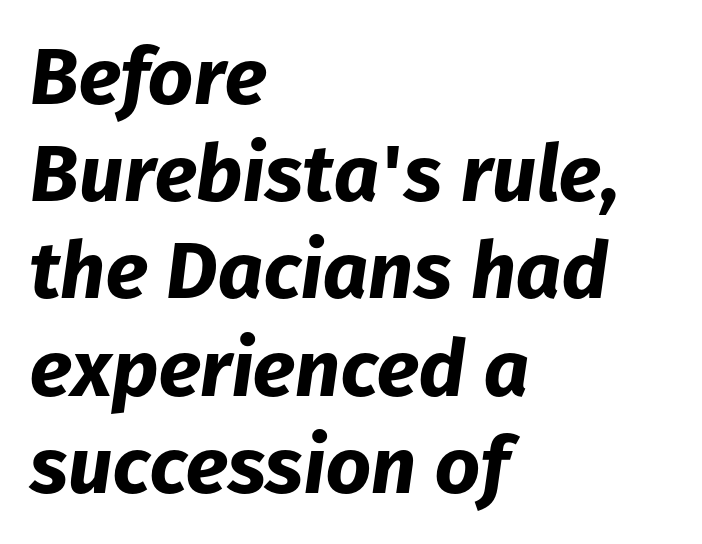
This sample is left-justified, so line endings fall wherever the words run out. The area under the type is left untouched. You can tell it's italic because the verticals aren't actually vertical. The font is running at its bold setting.
